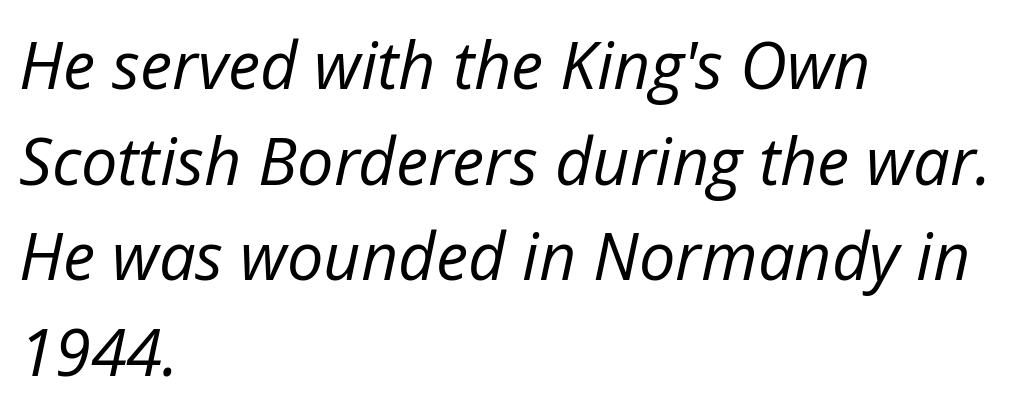
The image shows 65 px regular-weight type, italic (leaning right); set left-aligned, normal line spacing (1.47x), normal letter spacing, not underlined; low stroke contrast and a medium x-height.
